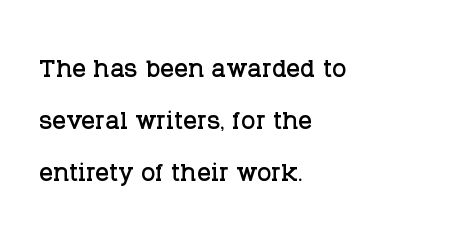
Inter-character spacing is left at the font's built-in metrics. The rendering uses natural spacing where letterforms have individual widths. The foot of each line stays bare and open. The type family on display is of the serif kind.
